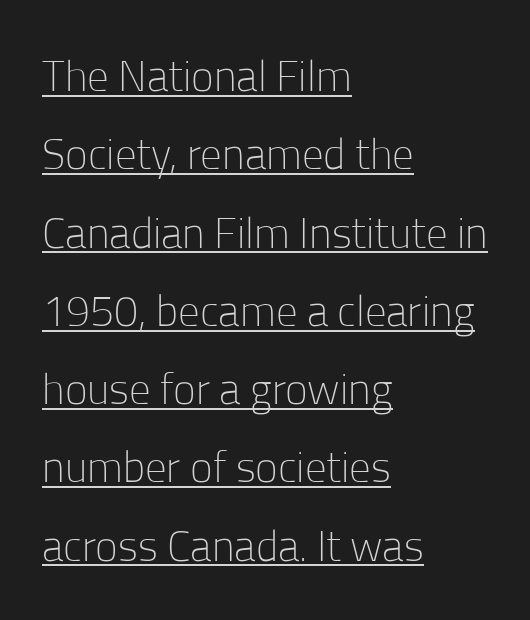
{"serif": "no", "italic": "no", "bold": "no", "weight": "light", "width": "normal", "stroke_contrast": "low", "x_height": "medium", "monospaced": "no", "underline": "yes", "align": "left", "line_spacing_ratio": 1.82, "letter_spacing": "normal", "letter_spacing_em": 0.0, "glyph_px": 43}
